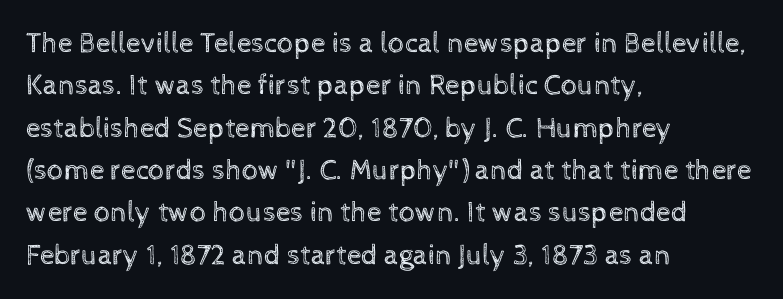
{"italic": "no", "bold": "no", "weight": "regular", "width": "normal", "x_height": "medium", "monospaced": "no", "underline": "no", "align": "left", "line_spacing": "normal", "line_spacing_ratio": 1.46, "letter_spacing": "normal", "letter_spacing_em": 0.0, "glyph_px": 29}
